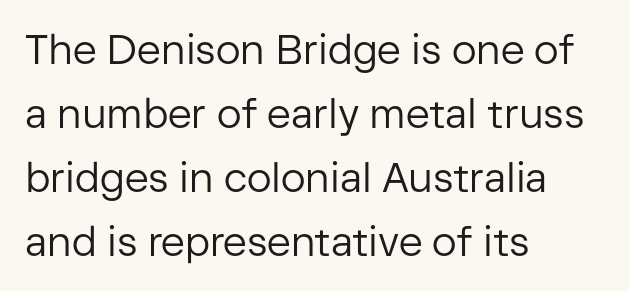
Q: Is the text bold? A: No.
Q: Is the text italic (slanted)? A: No, it is upright.
Q: Is the typeface a serif or a sans-serif typeface? A: Sans-serif.
Q: Is the text underlined? A: No.
Q: How is the paragraph aligned? A: Left-aligned.
Q: Is the spacing between letters normal or unusually wide? A: Normal.
Q: Is the spacing between lines tight, normal or loose? A: Normal.
Q: Width (condensed, normal, or wide)? A: Normal.
Q: Stroke contrast? A: Low.
Q: x-height? A: Medium.
Q: Monospaced? A: No.
